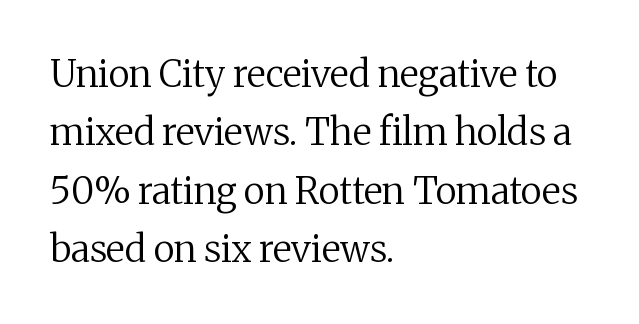
This sample has the flowing, uneven cadence of proportional lettering. Line beginnings align vertically; line endings do not. This is serif lettering, the kind often seen in printed books. The baseline area is clear. Vertically, the passage feels balanced, rows spaced as you'd expect.
